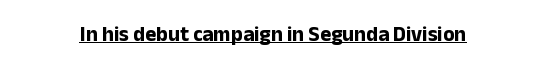
Q: Is the text bold? A: Yes.
Q: Is the text italic (slanted)? A: No, it is upright.
Q: Is the text underlined? A: Yes.
Q: Is the spacing between letters normal or unusually wide? A: Normal.
